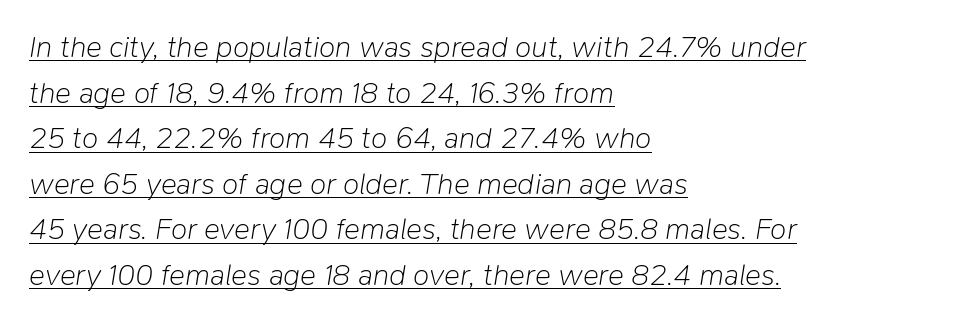
The image shows 30 px light type, italic (leaning right); set left-aligned, normal line spacing (1.52x), normal letter spacing, underlined; low stroke contrast and a medium x-height.
